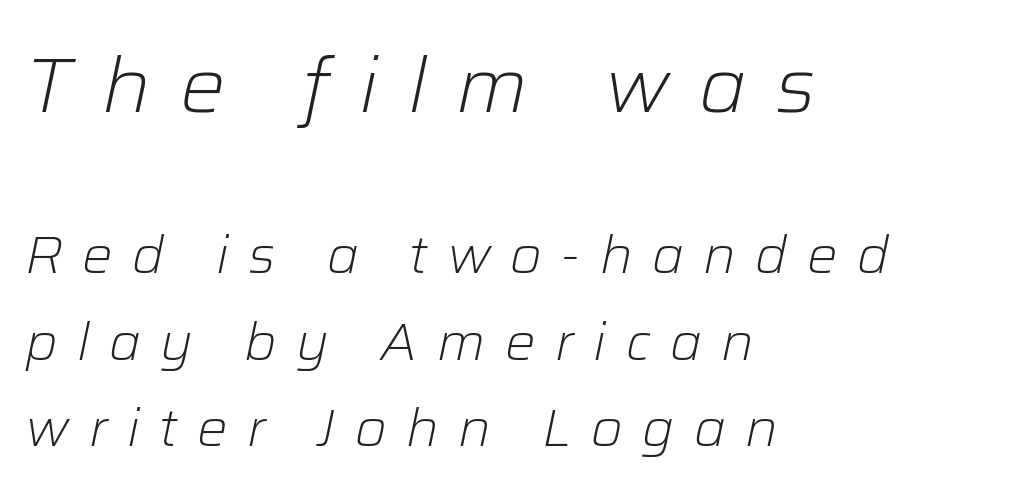
The letterforms stand isolated, each surrounded by extra space. The face used here is proportionally spaced, like ordinary book or web type. Weight: regular or lighter. The strip under each line holds only bare page. Does the leading feel generous? No, just average.
